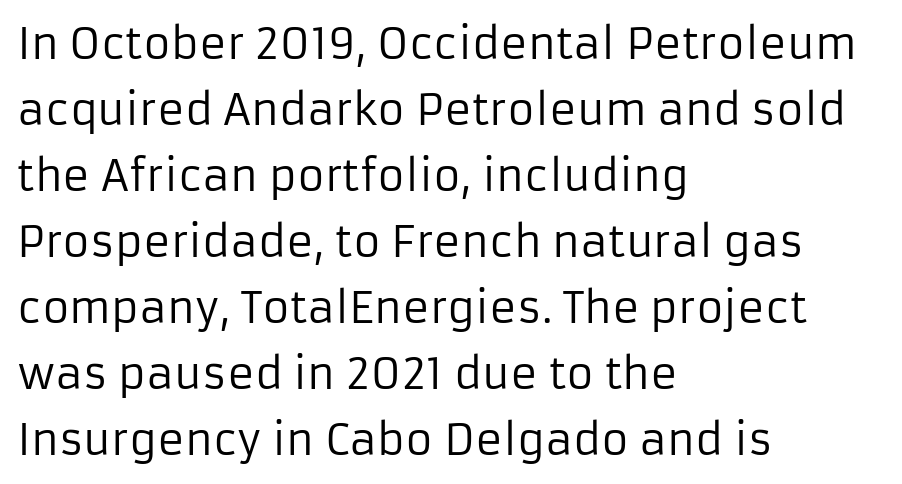
The image shows 42 px regular-weight sans-serif type, upright; set left-aligned, normal line spacing (1.57x), normal letter spacing, not underlined; low stroke contrast and a medium x-height.
